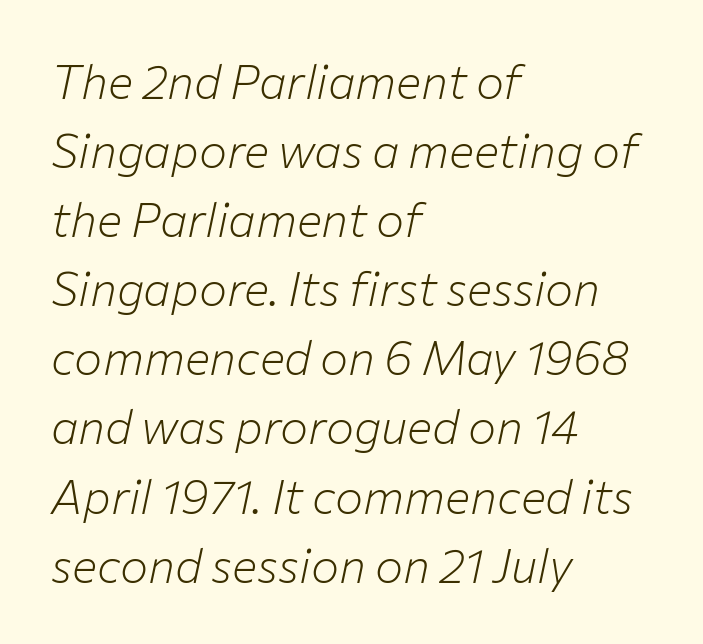
Do the characters align in a grid? No, the font is proportional. The strip under each line holds only bare page. A typesetter would call this zero additional tracking. The face used here has a pronounced slope to its letters. Horizontally, the lines are justified to the leading edge only. Is there much room between lines? A standard amount, neither cramped nor airy.
